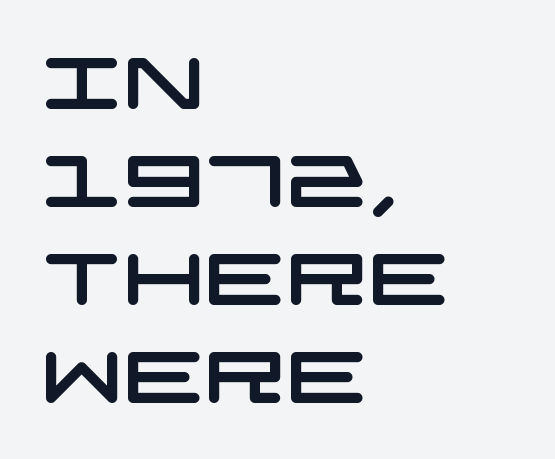
Q: Is the typeface a serif or a sans-serif typeface? A: Sans-serif.
Q: Is the text underlined? A: No.
Q: How is the paragraph aligned? A: Left-aligned.
Q: Is the spacing between letters normal or unusually wide? A: Normal.
Q: Is the spacing between lines tight, normal or loose? A: Normal.
Q: Width (condensed, normal, or wide)? A: Wide.
Q: Stroke contrast? A: Low.
Q: x-height? A: Large.
